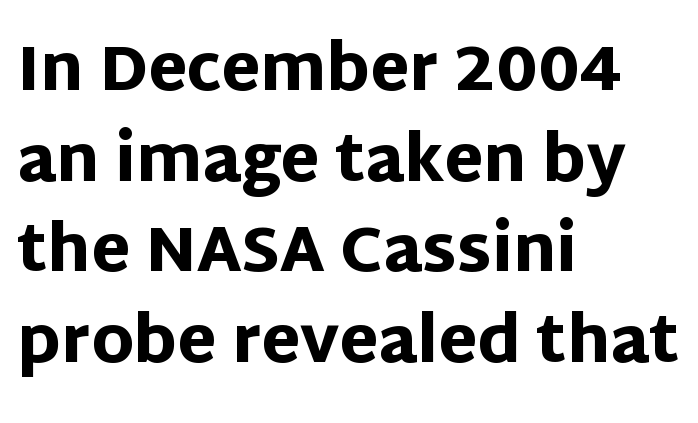
Letterform terminals end flat and unadorned throughout the passage. A clean baseline with only descenders dipping below it. The designer left line spacing at the default. Spacing between characters is what you'd get straight out of the box. Do the characters align in a grid? No, the font is proportional.
